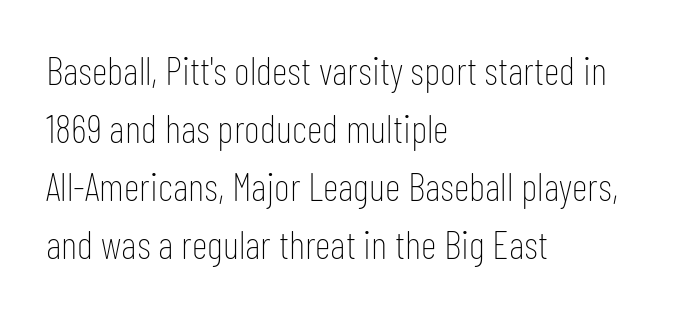
Q: Is the text bold? A: No.
Q: Is the text italic (slanted)? A: No, it is upright.
Q: Is the typeface a serif or a sans-serif typeface? A: Sans-serif.
Q: Is the text underlined? A: No.
Q: How is the paragraph aligned? A: Left-aligned.
Q: Is the spacing between letters normal or unusually wide? A: Normal.
Q: Is the spacing between lines tight, normal or loose? A: Normal.
Q: Width (condensed, normal, or wide)? A: Condensed.
Q: Stroke contrast? A: Low.
Q: x-height? A: Medium.
Q: Monospaced? A: No.
